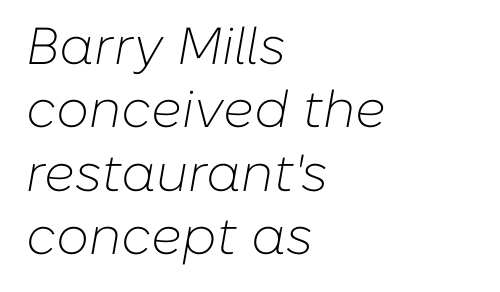
The image shows 52 px light type, italic (leaning right); set left-aligned, line spacing 1.22x, normal letter spacing, not underlined; low stroke contrast and a medium x-height.
